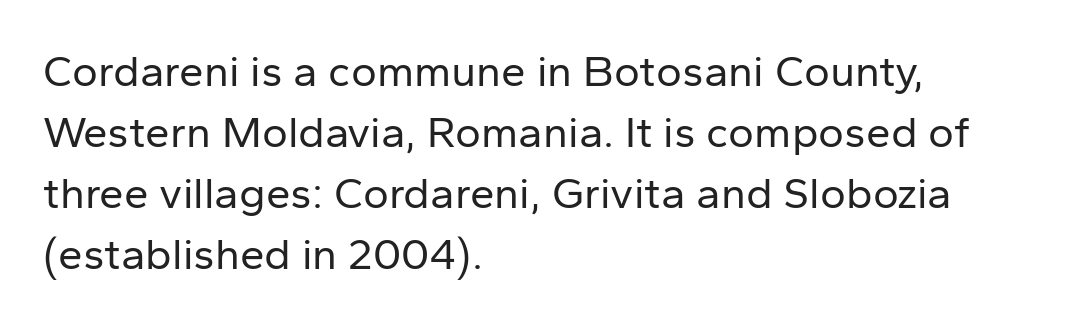
The image shows 44 px regular-weight sans-serif type, upright; set left-aligned, normal line spacing (1.39x), normal letter spacing, not underlined; low stroke contrast and a medium x-height.
